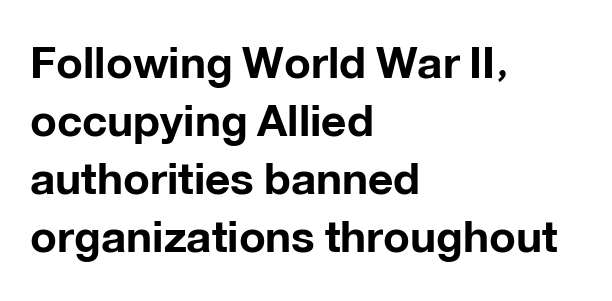
Do the letters lean? They stand straight. Think of a printed novel: that variable character pitch is what you see here. The line texture is even and compact thanks to regular tracking. Is there much room between lines? A standard amount, neither cramped nor airy. Horizontally, the lines are justified to the leading edge only. Is the type bold? Yes — the strokes are clearly thick and heavy.
